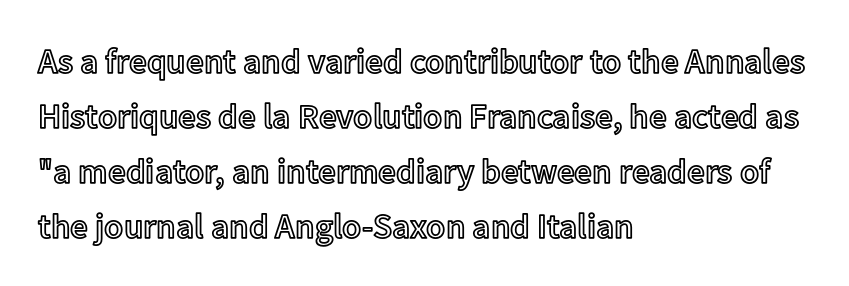
{"italic": "no", "width": "normal", "x_height": "medium", "monospaced": "no", "underline": "no", "align": "left", "line_spacing": "normal", "line_spacing_ratio": 1.57, "letter_spacing": "normal", "letter_spacing_em": 0.0, "glyph_px": 35}
